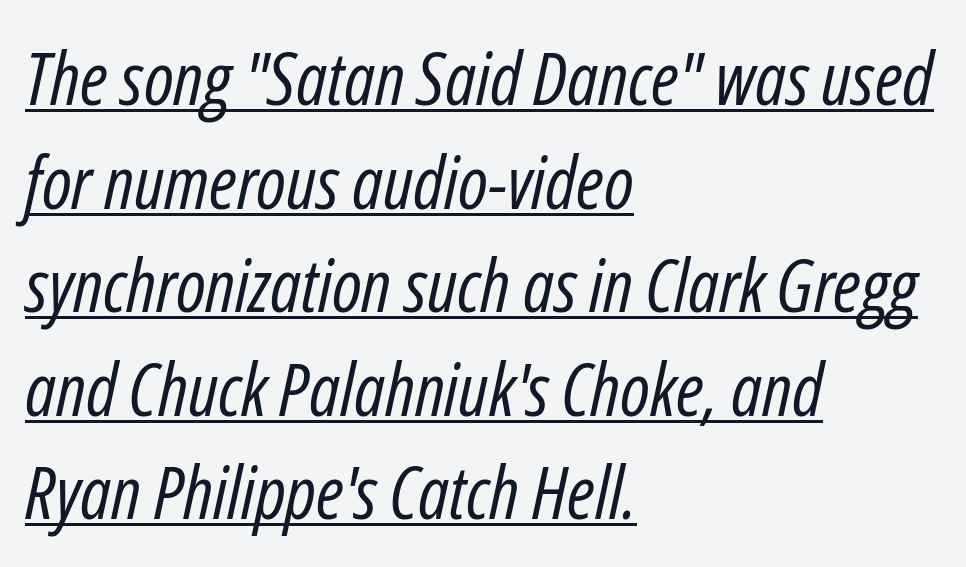
The image shows 74 px regular-weight, condensed type, italic (leaning right); set left-aligned, normal line spacing (1.4x), normal letter spacing, underlined; low stroke contrast and a medium x-height.
